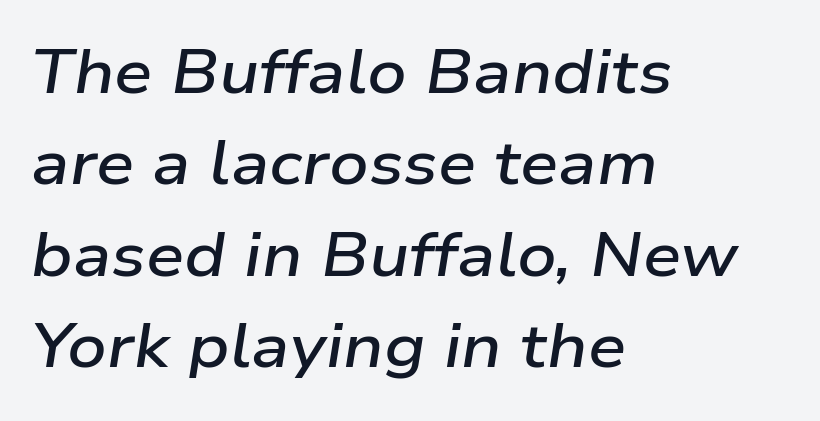
The image shows 61 px semibold, wide type, italic (leaning right); set left-aligned, normal line spacing (1.5x), normal letter spacing, not underlined; low stroke contrast and a medium x-height.
